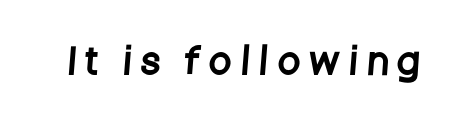
Inter-character spacing is expanded well beyond the font's built-in metrics. Character widths vary here, with narrow letters taking less room than wide ones. The glyphs in this specimen are sans serif. Glance below the letters and you will spot only blank space.
